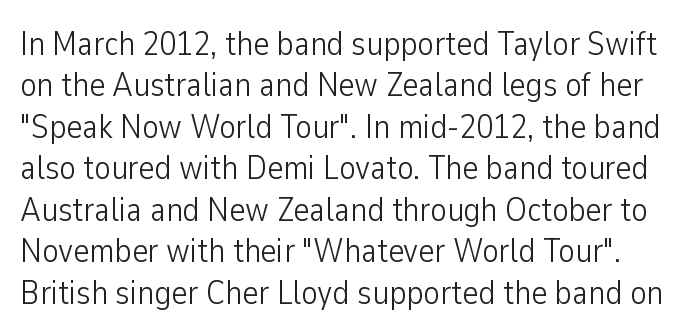
The weight would be labelled regular, book, light, or lighter still. Proportional: the letters do not fall into vertical columns. There is no visible air inserted between adjacent glyphs. Quick note: not italic, upright. The baseline area is clear.
